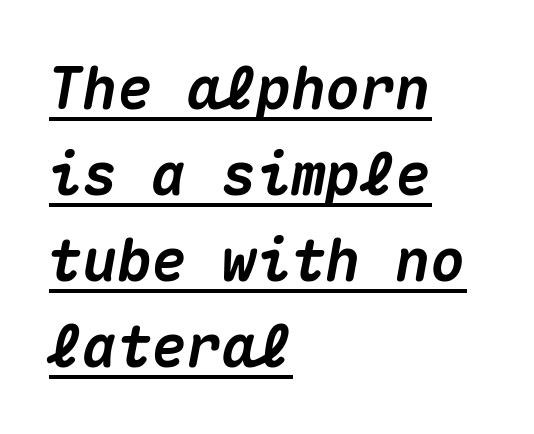
The image shows 58 px heavy type, italic (leaning right), monospaced; set left-aligned, normal line spacing (1.48x), normal letter spacing, underlined; medium stroke contrast and a medium x-height.
